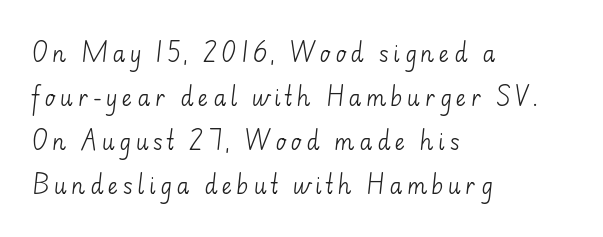
Q: Is the text bold? A: No.
Q: Is the text italic (slanted)? A: Yes.
Q: Is the text underlined? A: No.
Q: How is the paragraph aligned? A: Left-aligned.
Q: Is the spacing between letters normal or unusually wide? A: Unusually wide.
Q: Is the spacing between lines tight, normal or loose? A: Loose.
